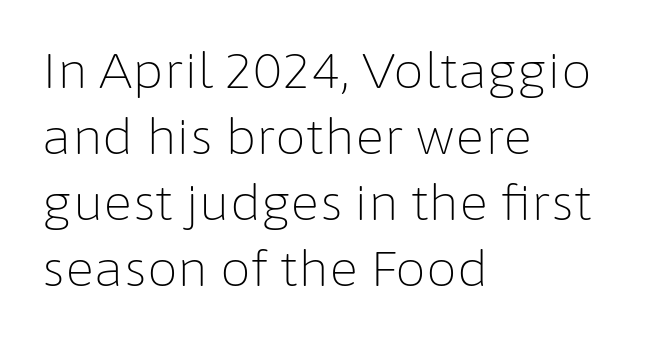
Q: Is the text bold? A: No.
Q: Is the text italic (slanted)? A: No, it is upright.
Q: Is the typeface a serif or a sans-serif typeface? A: Sans-serif.
Q: Is the text underlined? A: No.
Q: How is the paragraph aligned? A: Left-aligned.
Q: Is the spacing between letters normal or unusually wide? A: Normal.
Q: Is the spacing between lines tight, normal or loose? A: Normal.
Q: Width (condensed, normal, or wide)? A: Normal.
Q: Stroke contrast? A: Low.
Q: x-height? A: Medium.
Q: Monospaced? A: No.
